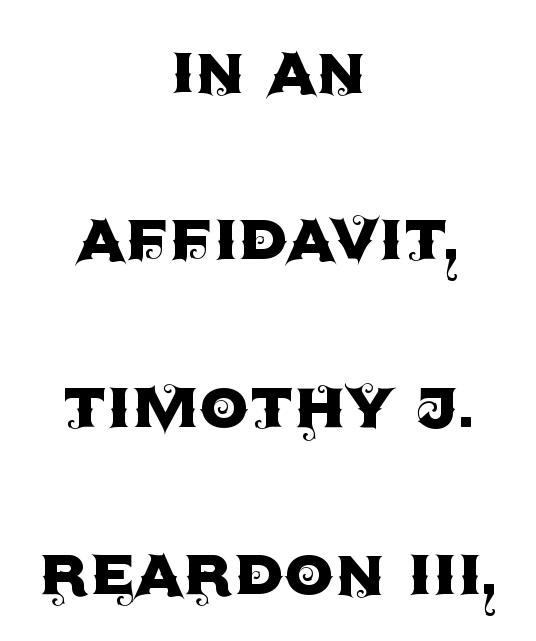
Q: Is the text italic (slanted)? A: No, it is upright.
Q: Is the typeface a serif or a sans-serif typeface? A: Sans-serif.
Q: Is the text underlined? A: No.
Q: How is the paragraph aligned? A: Centered.
Q: Is the spacing between letters normal or unusually wide? A: Normal.
Q: Is the spacing between lines tight, normal or loose? A: Loose.
Q: Width (condensed, normal, or wide)? A: Normal.
Q: x-height? A: Large.
Q: Monospaced? A: No.
